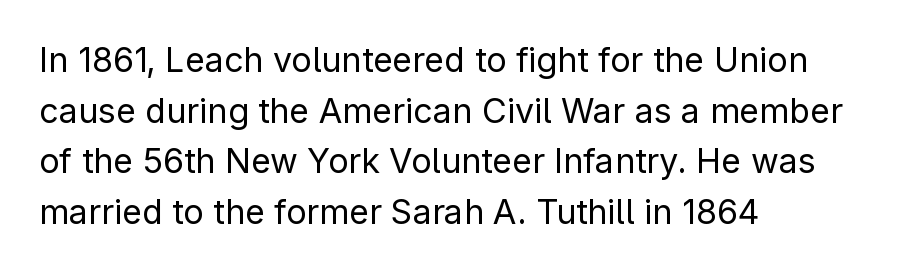
{"serif": "no", "italic": "no", "bold": "no", "weight": "regular", "width": "normal", "stroke_contrast": "low", "x_height": "medium", "monospaced": "no", "underline": "no", "align": "left", "line_spacing": "normal", "line_spacing_ratio": 1.49, "letter_spacing": "normal", "letter_spacing_em": 0.0, "glyph_px": 34}
